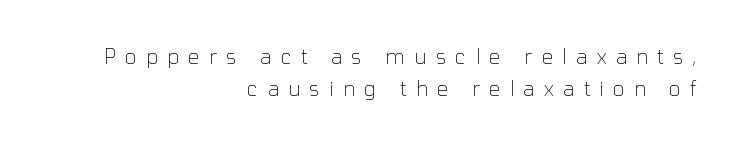
{"italic": "no", "bold": "no", "underline": "no", "align": "right", "line_spacing": "normal", "line_spacing_ratio": 1.61, "letter_spacing": "wide", "letter_spacing_em": 0.47, "glyph_px": 20}
